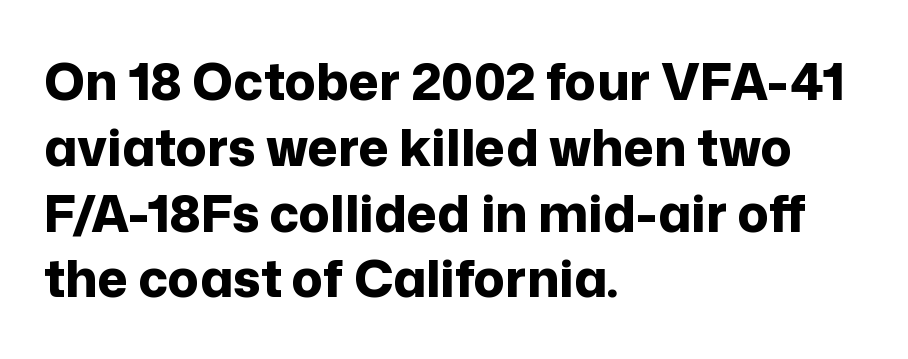
Spacing verdict: proportional, widths tailored to each character. Short and long lines alike share a common starting point at left. Bold? Absolutely — the strokes are thick and heavy. The letters stand straight up with perfectly vertical stems.
